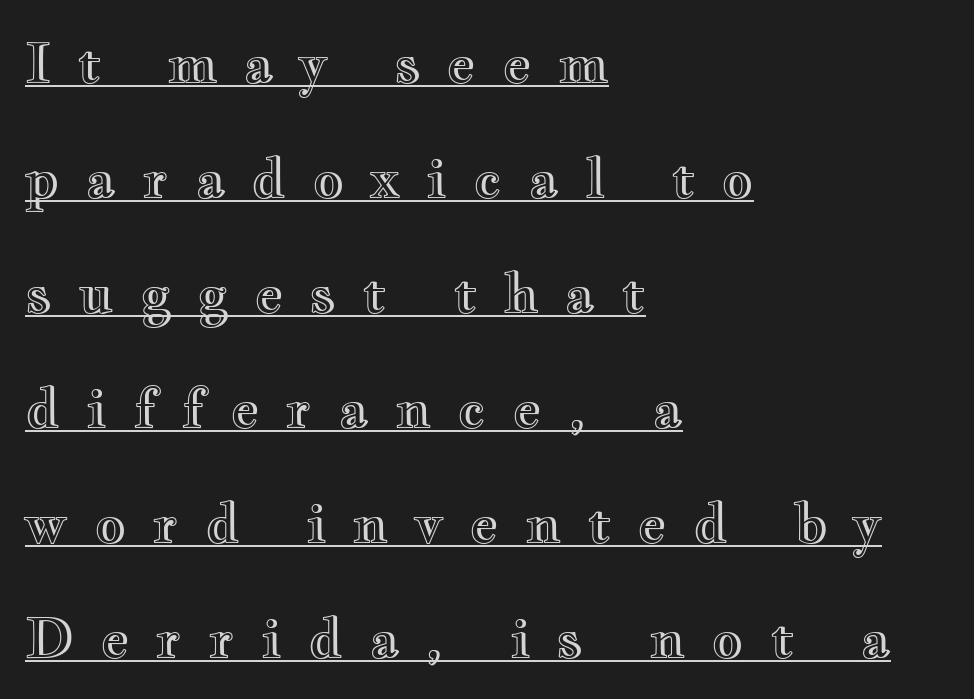
{"italic": "no", "width": "wide", "x_height": "small", "monospaced": "no", "underline": "yes", "align": "left", "line_spacing": "loose", "line_spacing_ratio": 2.09, "letter_spacing": "wide", "letter_spacing_em": 0.47, "glyph_px": 55}
